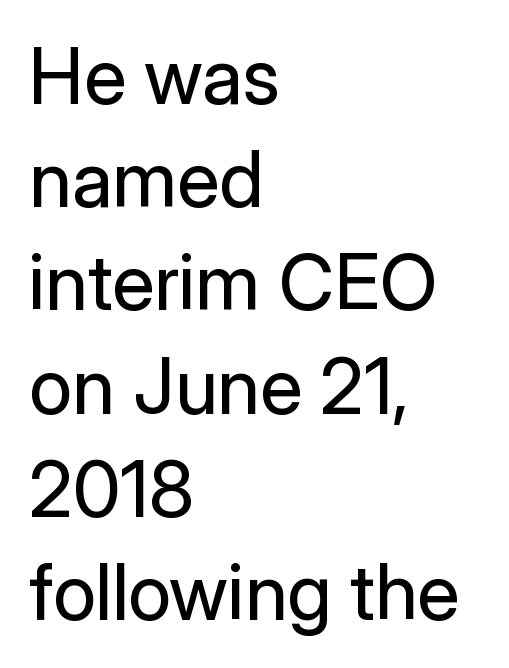
The image shows 77 px regular-weight sans-serif type, upright; set left-aligned, normal line spacing (1.34x), normal letter spacing, not underlined; low stroke contrast and a medium x-height.
